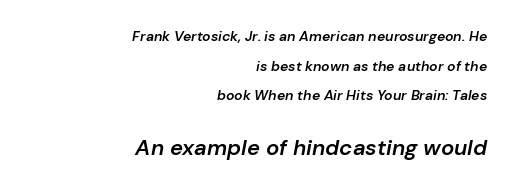
{"italic": "yes", "lean": "right", "slant_degrees": 10, "bold": "semi", "underline": "no", "align": "right", "line_spacing": "loose", "line_spacing_ratio": 2.11, "letter_spacing": "normal", "letter_spacing_em": 0.0, "larger_block": "second", "size_ratio": 1.57, "glyph_px": 22}
